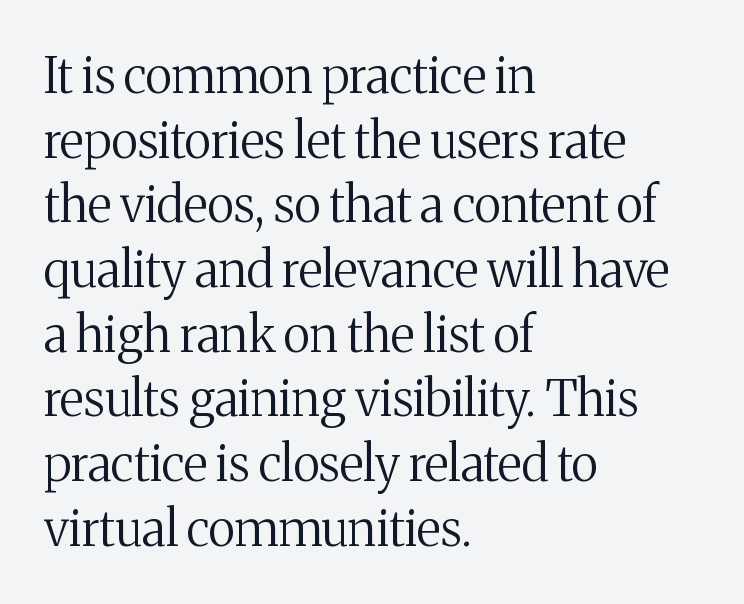
Every stem runs plumb, perpendicular to the baseline. Compared with a centered layout, this one pins lines to the left instead. Tracking value appears to be zero — textbook default spacing. You could not count columns in this text — the font is proportionally spaced.
